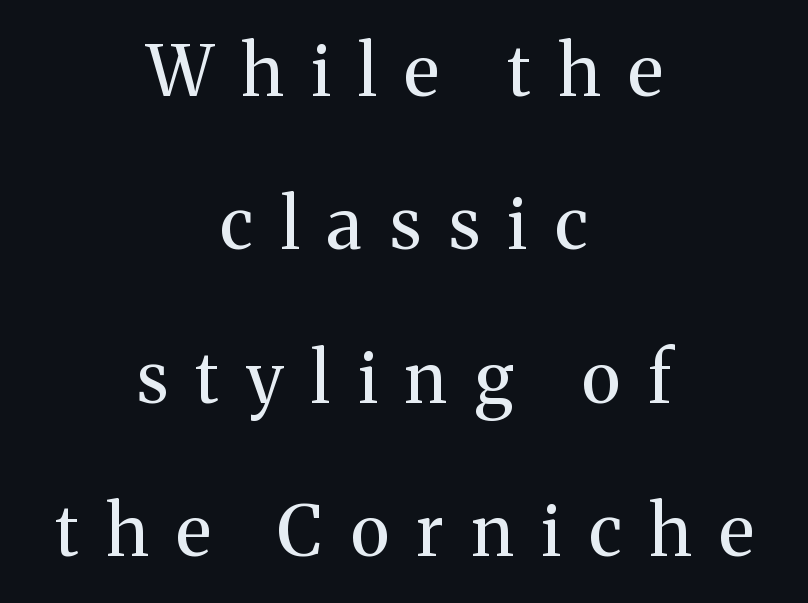
The image shows 71 px regular-weight serif type, upright; set centered, loose line spacing (2.16x), unusually wide letter spacing (+0.39 em), not underlined; medium stroke contrast and a medium x-height.
